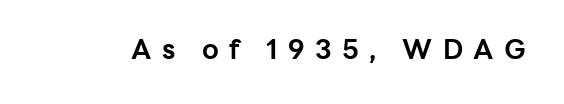
{"italic": "no", "bold": "yes", "underline": "no", "letter_spacing": "wide", "letter_spacing_em": 0.38, "glyph_px": 27}
